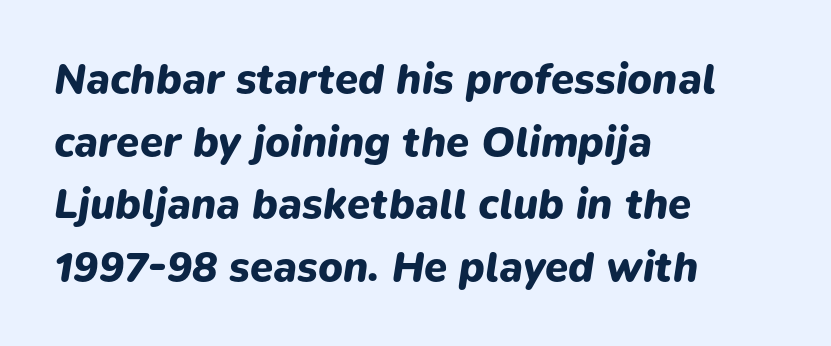
{"italic": "yes", "lean": "right", "slant_degrees": 9, "bold": "yes", "weight": "heavy", "width": "normal", "stroke_contrast": "low", "x_height": "medium", "monospaced": "no", "underline": "no", "align": "left", "line_spacing": "normal", "line_spacing_ratio": 1.49, "letter_spacing": "normal", "letter_spacing_em": 0.0, "glyph_px": 42}
